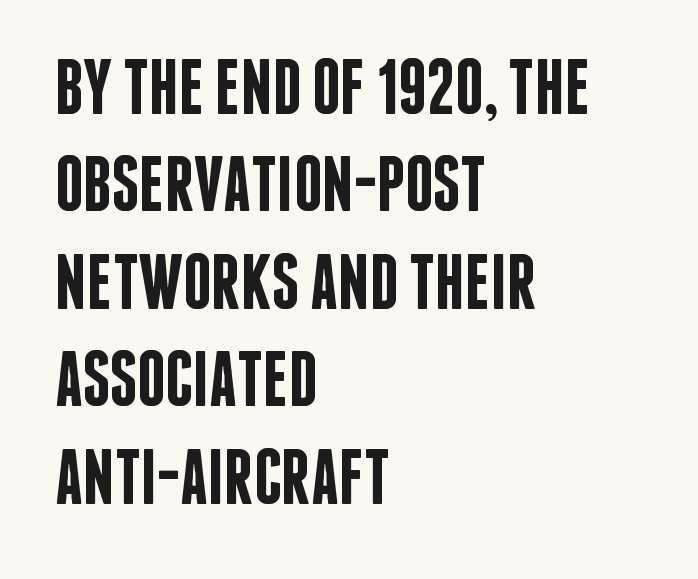
{"serif": "no", "italic": "no", "bold": "semi", "weight": "semibold", "width": "condensed", "stroke_contrast": "low", "x_height": "large", "monospaced": "no", "underline": "no", "align": "left", "line_spacing": "normal", "line_spacing_ratio": 1.25, "letter_spacing": "normal", "letter_spacing_em": 0.0, "glyph_px": 78}
